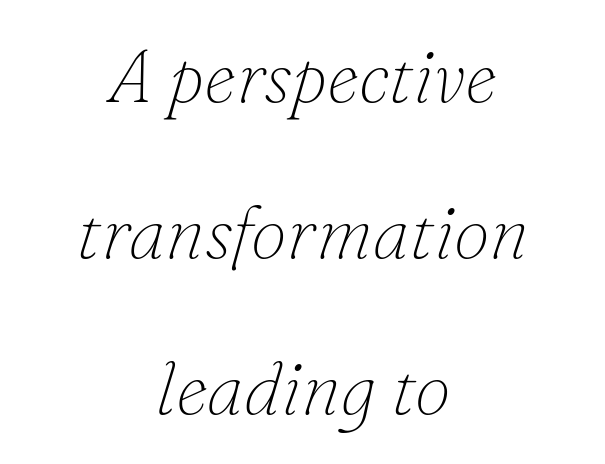
The image shows 73 px thin serif type, italic (leaning right); set centered, loose line spacing (2.14x), normal letter spacing, not underlined; low stroke contrast and a small x-height.
